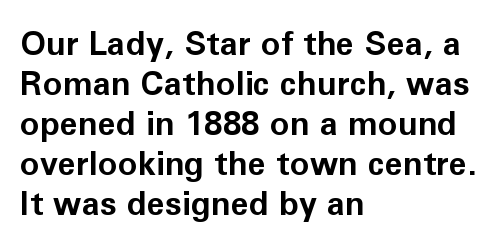
The image shows 33 px bold sans-serif type, upright; set left-aligned, line spacing 1.21x, normal letter spacing, not underlined; low stroke contrast and a medium x-height.
